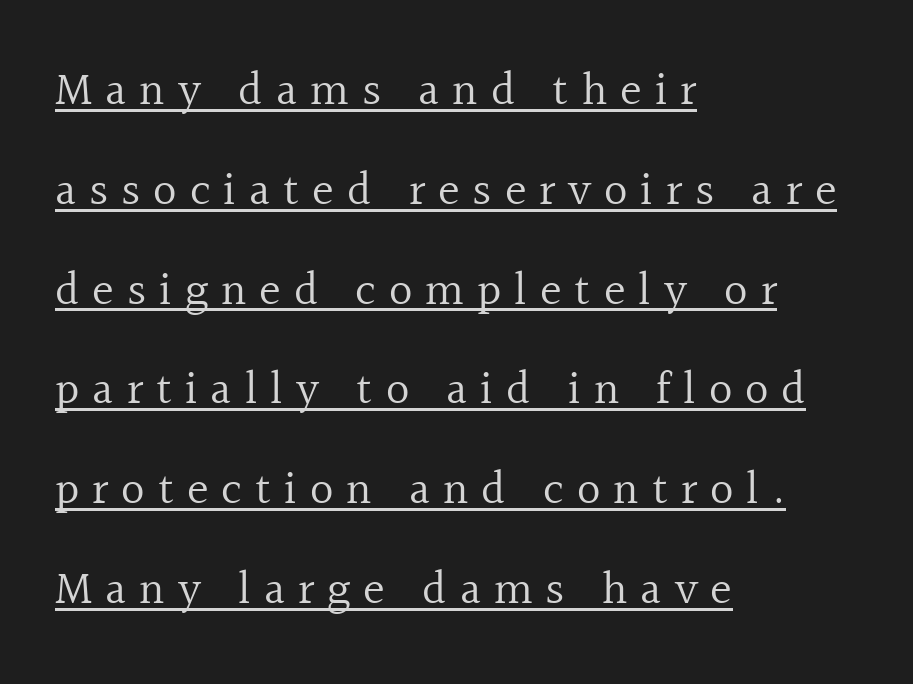
The image shows 46 px regular-weight serif type, upright; set left-aligned, loose line spacing (2.17x), unusually wide letter spacing (+0.28 em), underlined; a medium x-height.
